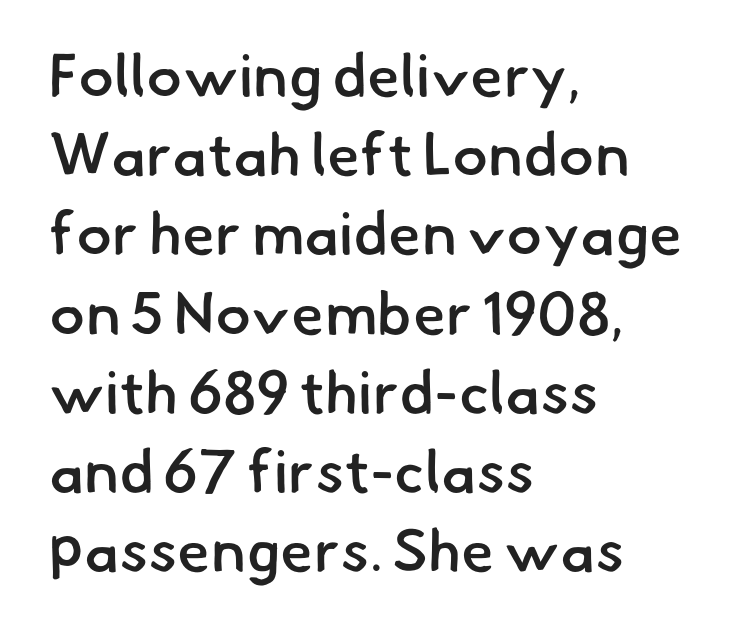
The image shows 60 px semibold sans-serif type; set left-aligned, normal line spacing (1.32x), normal letter spacing, not underlined; low stroke contrast and a small x-height.
